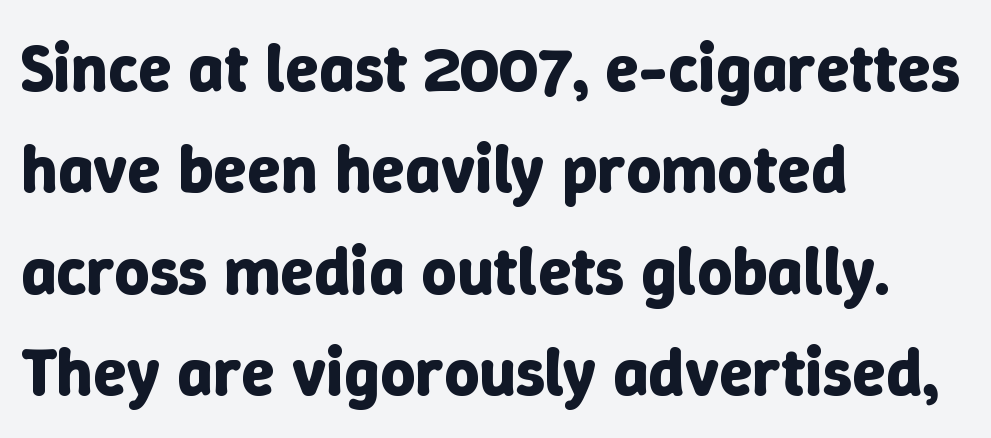
Q: Is the text bold? A: Yes.
Q: Is the text italic (slanted)? A: No, it is upright.
Q: Is the text underlined? A: No.
Q: How is the paragraph aligned? A: Left-aligned.
Q: Is the spacing between letters normal or unusually wide? A: Normal.
Q: Is the spacing between lines tight, normal or loose? A: Normal.
Q: Width (condensed, normal, or wide)? A: Normal.
Q: Stroke contrast? A: Low.
Q: x-height? A: Medium.
Q: Monospaced? A: No.
